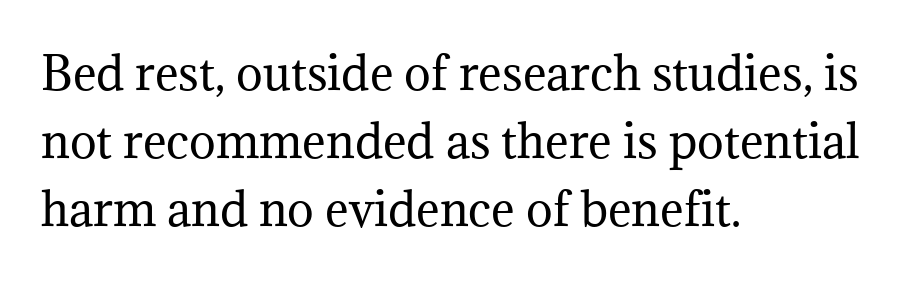
The rendering uses natural spacing where letterforms have individual widths. The words here are not underlined. The rendering anchors every line to the left-hand side. Vertical spacing — default. Every character sits straight up, as roman type does. This is serif lettering, the kind often seen in printed books.
